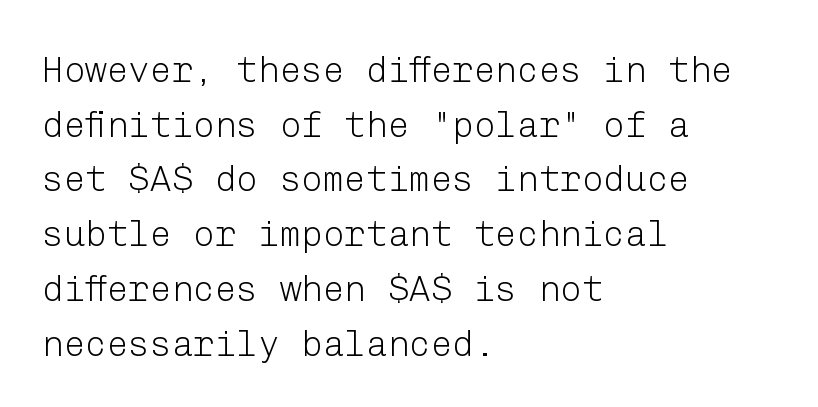
Does the copy run flush right? No — it runs flush left. Italic? Not at all — the glyphs are vertical. The vertical gap from one line to the next is medium. Look at the bottom of the vertical strokes: they stop flat, with no serifs. Nothing unusual about the tracking: characters are spaced as the font intends.
